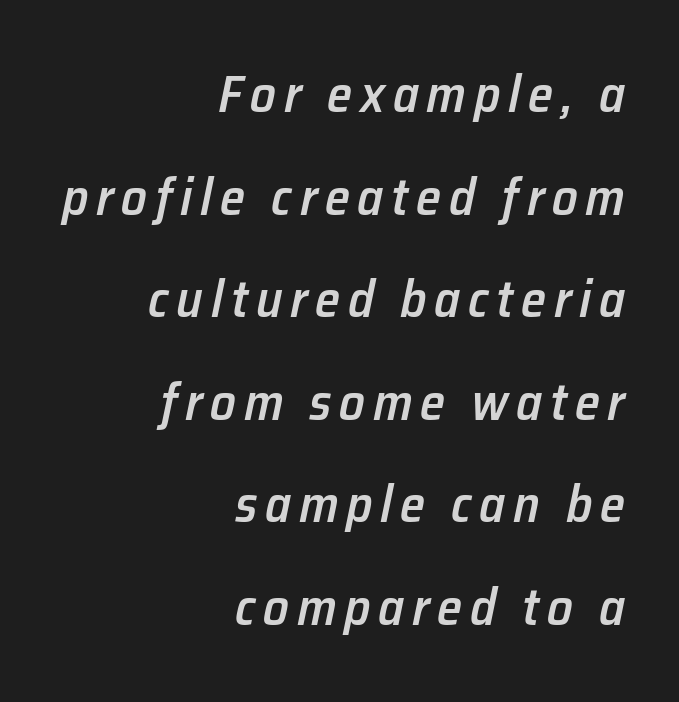
{"italic": "yes", "lean": "right", "slant_degrees": 12, "bold": "semi", "weight": "semibold", "width": "normal", "stroke_contrast": "low", "x_height": "medium", "monospaced": "no", "underline": "no", "align": "right", "line_spacing": "loose", "line_spacing_ratio": 2.01, "glyph_px": 51}
